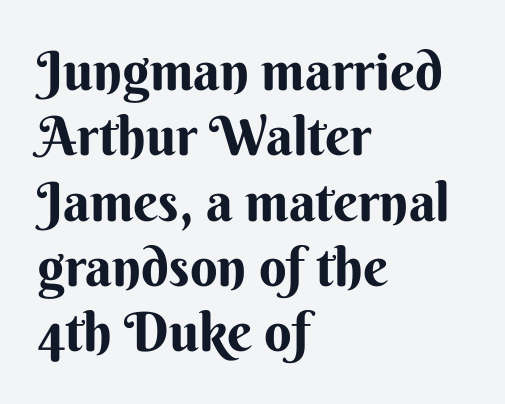
Q: Is the text italic (slanted)? A: No, it is upright.
Q: Is the typeface a serif or a sans-serif typeface? A: Sans-serif.
Q: Is the text underlined? A: No.
Q: How is the paragraph aligned? A: Left-aligned.
Q: Is the spacing between letters normal or unusually wide? A: Normal.
Q: Width (condensed, normal, or wide)? A: Normal.
Q: Stroke contrast? A: Medium.
Q: x-height? A: Small.
Q: Monospaced? A: No.
